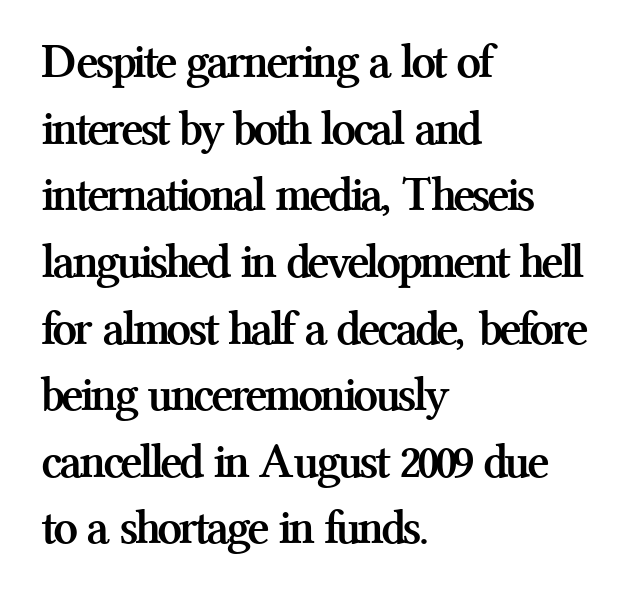
{"serif": "yes", "italic": "no", "bold": "yes", "weight": "semibold", "width": "normal", "stroke_contrast": "medium", "x_height": "medium", "monospaced": "no", "underline": "no", "align": "left", "line_spacing": "normal", "line_spacing_ratio": 1.36, "letter_spacing": "normal", "letter_spacing_em": 0.0, "glyph_px": 49}
